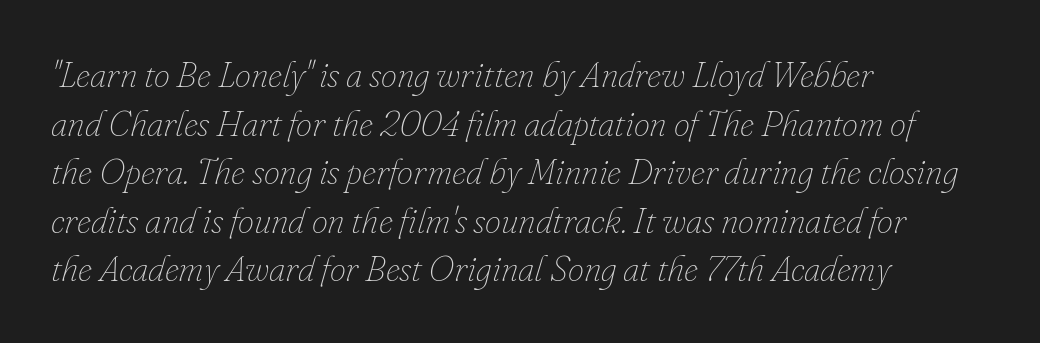
Q: Is the text bold? A: No.
Q: Is the text italic (slanted)? A: Yes, it leans right by about 16 degrees.
Q: Is the text underlined? A: No.
Q: How is the paragraph aligned? A: Left-aligned.
Q: Is the spacing between letters normal or unusually wide? A: Normal.
Q: Is the spacing between lines tight, normal or loose? A: Normal.
Q: Width (condensed, normal, or wide)? A: Normal.
Q: Stroke contrast? A: Low.
Q: x-height? A: Small.
Q: Monospaced? A: No.
